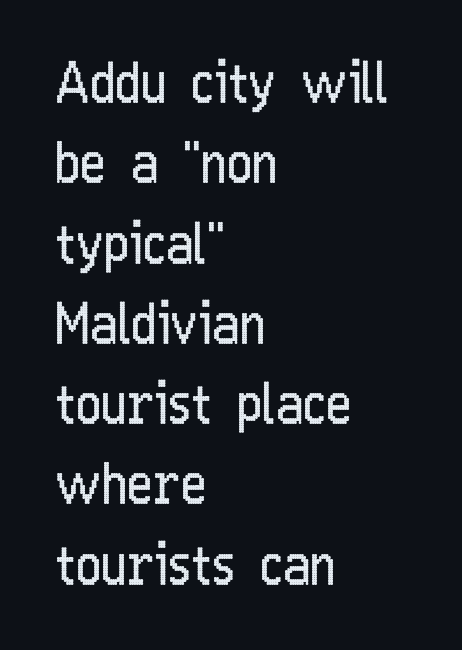
Note the varied advance widths — an 'i' is clearly narrower than an 'm'. The typeface chosen for these lines omits serifs. In terms of posture, this sample is upright. Weight class: somewhere from thin through regular. Underline: absent.
